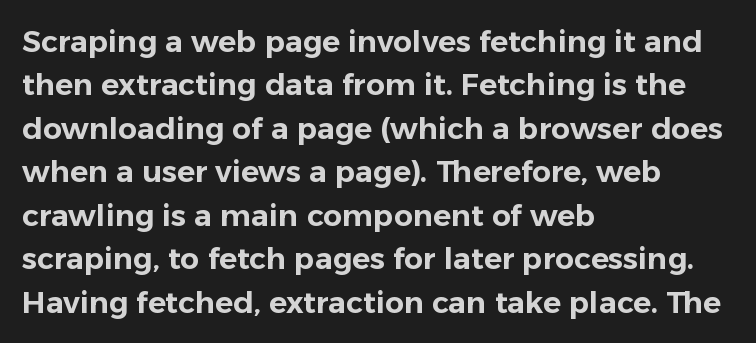
{"serif": "no", "italic": "no", "width": "normal", "stroke_contrast": "low", "x_height": "medium", "monospaced": "no", "underline": "no", "align": "left", "line_spacing": "normal", "line_spacing_ratio": 1.45, "letter_spacing": "normal", "letter_spacing_em": 0.0, "glyph_px": 30}
